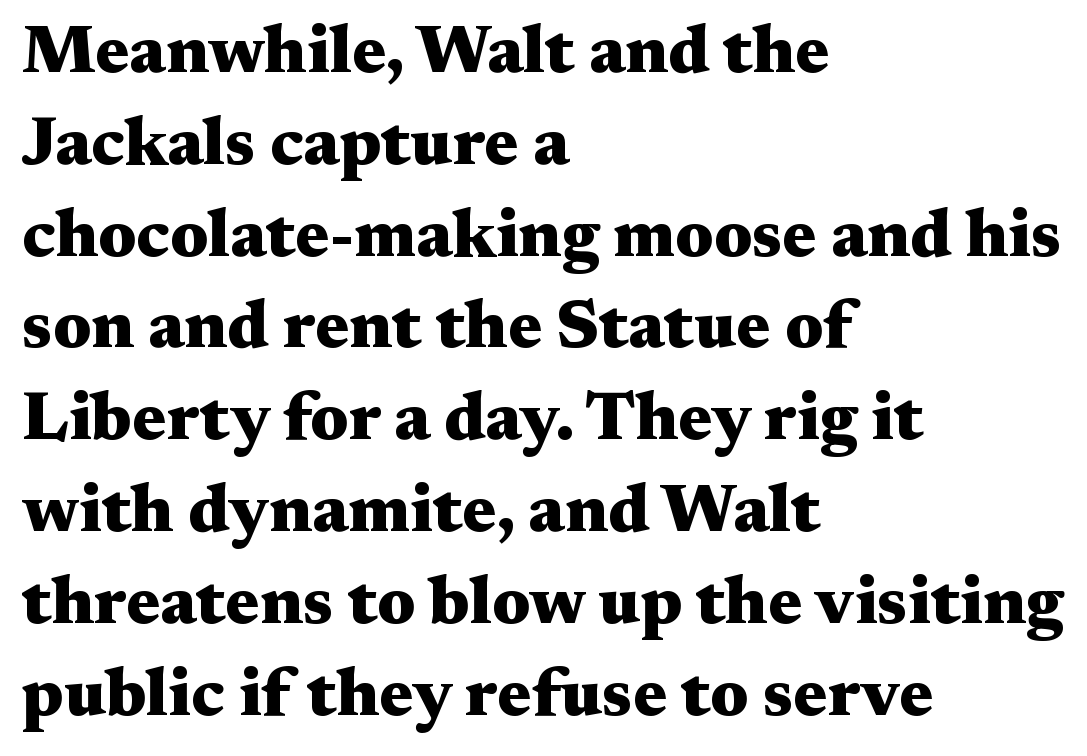
The image shows 68 px heavy, wide serif type, upright; set left-aligned, normal line spacing (1.35x), normal letter spacing, not underlined; medium stroke contrast and a medium x-height.
